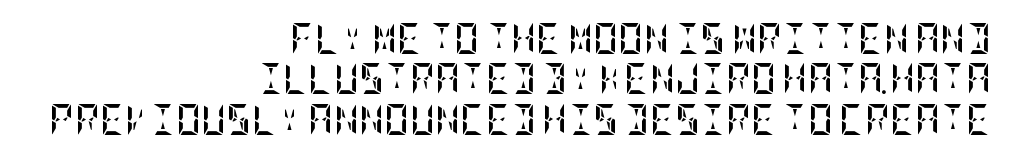
The image shows 31 px semibold, condensed type, upright; set right-aligned, normal line spacing (1.3x), normal letter spacing, not underlined; low stroke contrast and a large x-height.
